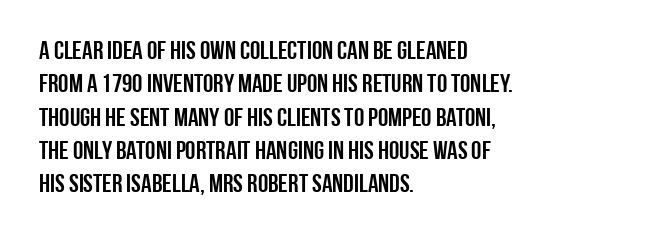
{"italic": "no", "underline": "no", "align": "left", "line_spacing": "normal", "line_spacing_ratio": 1.28, "letter_spacing": "normal", "letter_spacing_em": 0.0, "glyph_px": 26}
